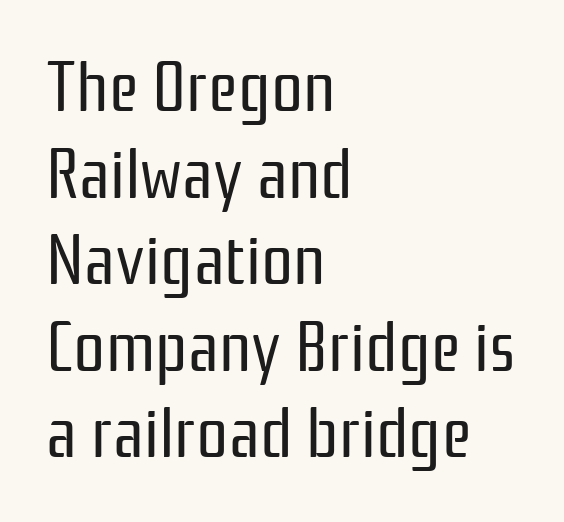
The image shows 71 px regular-weight, condensed sans-serif type, upright; set left-aligned, line spacing 1.22x, normal letter spacing, not underlined; low stroke contrast and a medium x-height.
